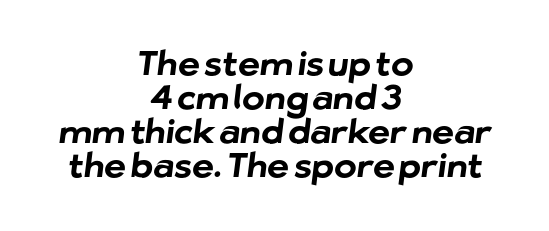
You can tell from the bare stems that sans-serif type was used. Underline: absent. Each letter keeps its own natural width here, so spacing adapts to shape. The passage shown stacks its lines with hardly any gap. In CSS terms this would be text-align: center. Strokes here are thick enough to call this a true bold.
